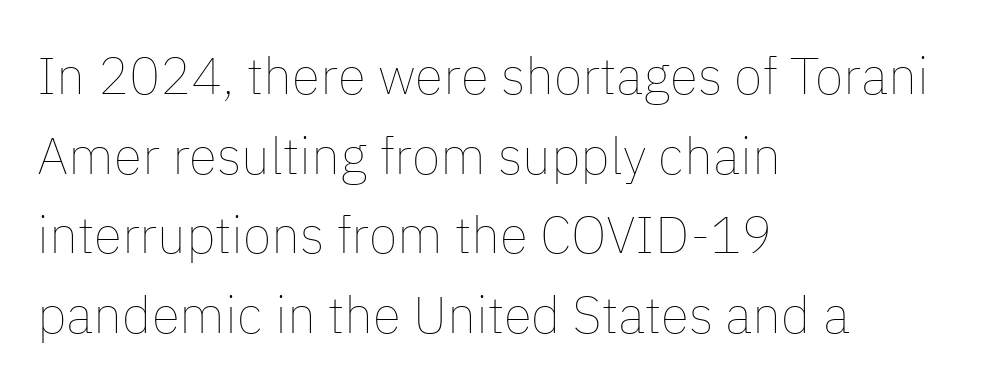
Q: Is the text bold? A: No.
Q: Is the text italic (slanted)? A: No, it is upright.
Q: Is the text underlined? A: No.
Q: How is the paragraph aligned? A: Left-aligned.
Q: Is the spacing between letters normal or unusually wide? A: Normal.
Q: Is the spacing between lines tight, normal or loose? A: Normal.
Q: Width (condensed, normal, or wide)? A: Normal.
Q: Stroke contrast? A: Low.
Q: x-height? A: Medium.
Q: Monospaced? A: No.
